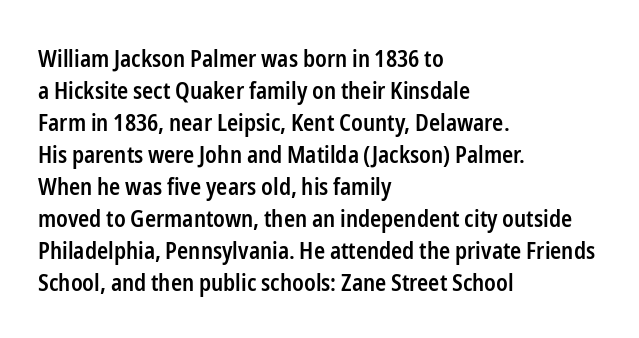
{"italic": "no", "bold": "semi", "underline": "no", "align": "left", "line_spacing": "normal", "line_spacing_ratio": 1.39, "letter_spacing": "normal", "letter_spacing_em": 0.0, "glyph_px": 23}
